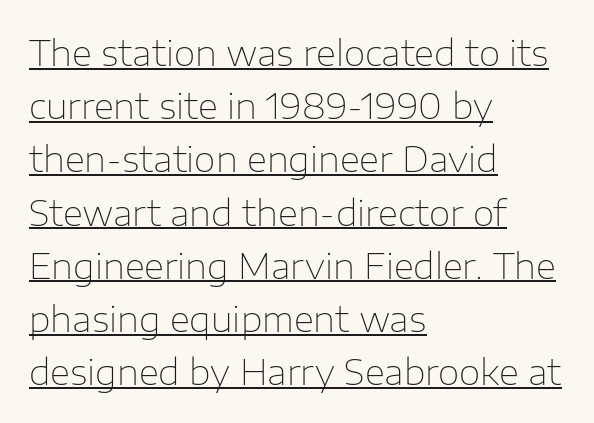
Q: Is the text bold? A: No.
Q: Is the text italic (slanted)? A: No, it is upright.
Q: Is the typeface a serif or a sans-serif typeface? A: Sans-serif.
Q: Is the text underlined? A: Yes.
Q: How is the paragraph aligned? A: Left-aligned.
Q: Is the spacing between letters normal or unusually wide? A: Normal.
Q: Is the spacing between lines tight, normal or loose? A: Normal.
Q: Width (condensed, normal, or wide)? A: Normal.
Q: Stroke contrast? A: Low.
Q: x-height? A: Medium.
Q: Monospaced? A: No.
